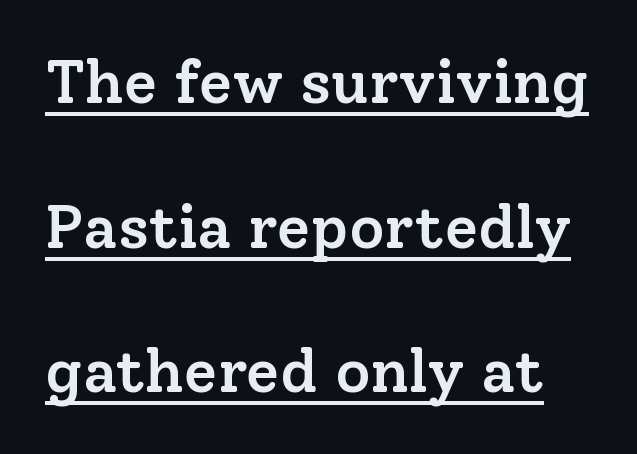
It's the straight-up-and-down kind of type. Interline gaps are noticeably wide in this sample. The letters sit at their default tracking, neither squeezed nor spread. Typesetter's note: demi weight, one step under bold.
